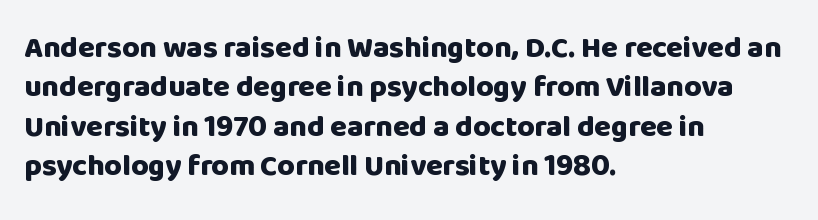
Each line starts at the same left margin while the right side varies. Unlike italic type, these characters show no tilt at all. Bold? Absolutely — the strokes are thick and heavy. Serifs: no, the terminals of the letterforms are clean. A clean baseline with only descenders dipping below it.
